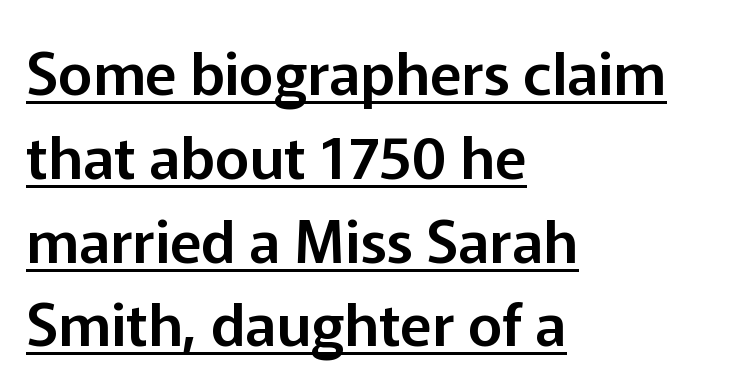
{"serif": "no", "italic": "no", "width": "normal", "stroke_contrast": "low", "x_height": "medium", "monospaced": "no", "underline": "yes", "align": "left", "line_spacing": "normal", "line_spacing_ratio": 1.42, "letter_spacing": "normal", "letter_spacing_em": 0.0, "glyph_px": 59}
